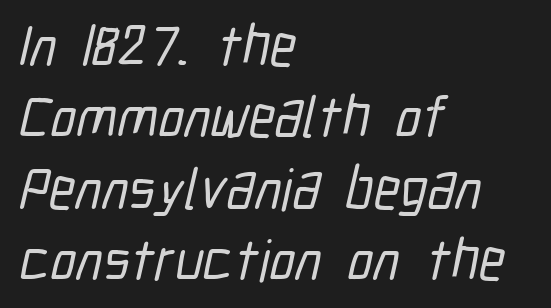
The passage shown is typeset with a sans-serif family. The gaps between neighbouring characters are ordinary and unremarkable. Is this a fixed-width face? No — the glyphs have proportional, varying widths. Bare-footed words on every line. The ragged edge is on the right, which tells us the setting is flush left.
